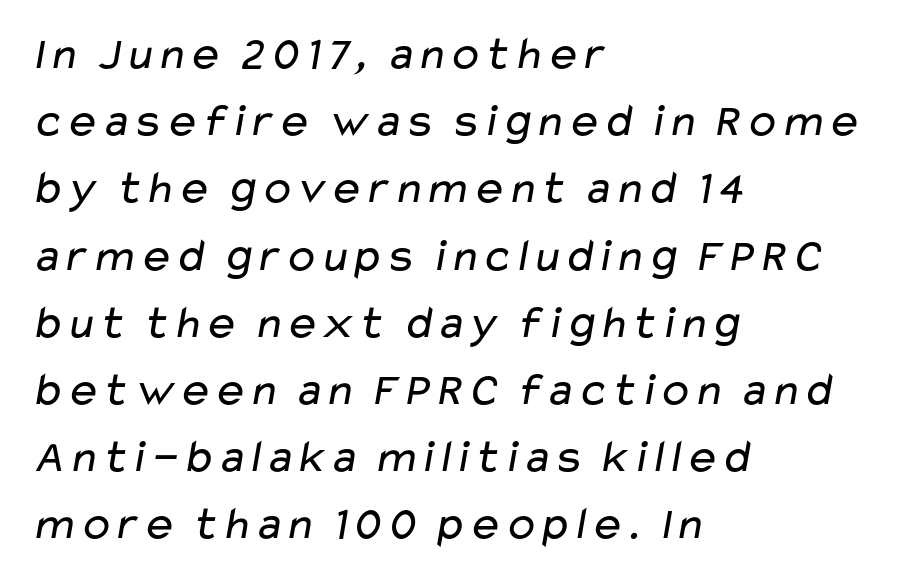
Q: Is the text bold? A: No.
Q: Is the typeface a serif or a sans-serif typeface? A: Sans-serif.
Q: Is the text underlined? A: No.
Q: How is the paragraph aligned? A: Left-aligned.
Q: Is the spacing between letters normal or unusually wide? A: Normal.
Q: Is the spacing between lines tight, normal or loose? A: Normal.
Q: Width (condensed, normal, or wide)? A: Wide.
Q: Stroke contrast? A: Low.
Q: x-height? A: Medium.
Q: Monospaced? A: No.
